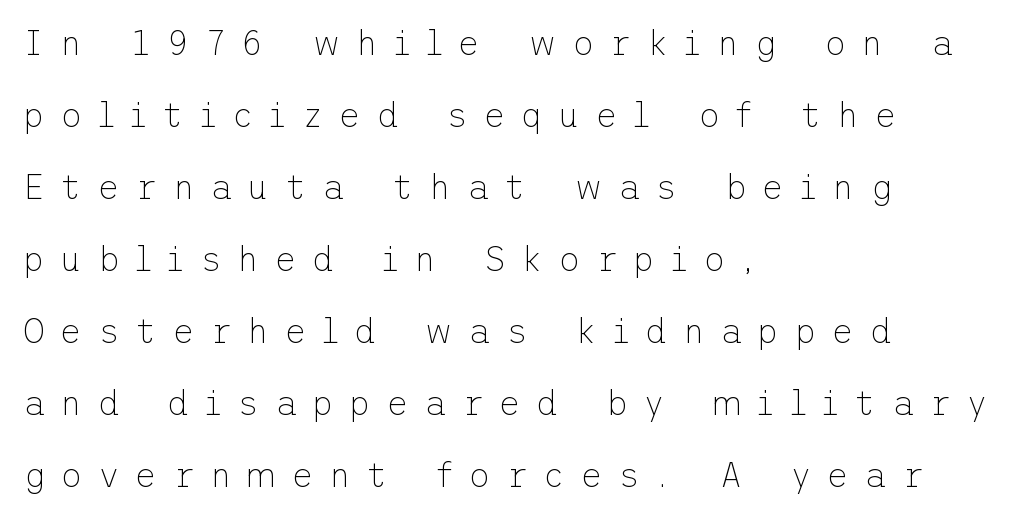
The image shows 34 px thin sans-serif type, upright; set left-aligned, loose line spacing (2.12x), unusually wide letter spacing (+0.45 em), not underlined; low stroke contrast and a medium x-height.
